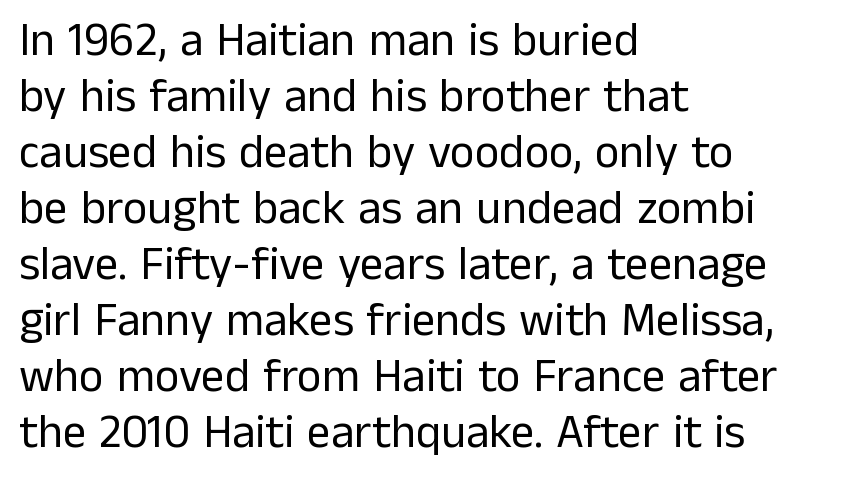
Quick note: not italic, upright. The passage shown is typed in a proportional face where columns would drift. Horizontal alignment here is leftward, the default for most running prose. The typesetting does not lean heavy: it is not bold.
